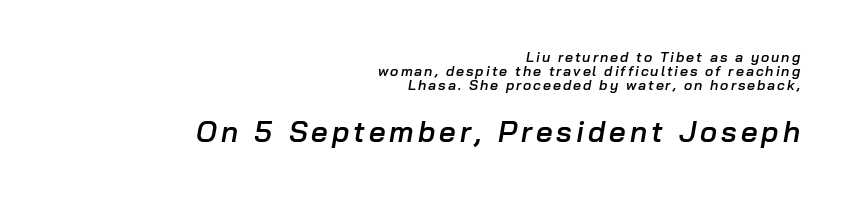
The image shows 29 px semibold type, italic (leaning right); set right-aligned, tight line spacing (0.99x), not underlined; the second (bottom) block is 2.07x larger; low stroke contrast and a medium x-height.
